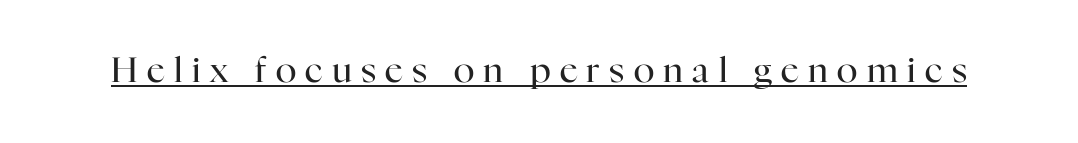
The image shows 35 px regular-weight serif type, upright; set unusually wide letter spacing (+0.27 em), underlined; high stroke contrast and a medium x-height.
